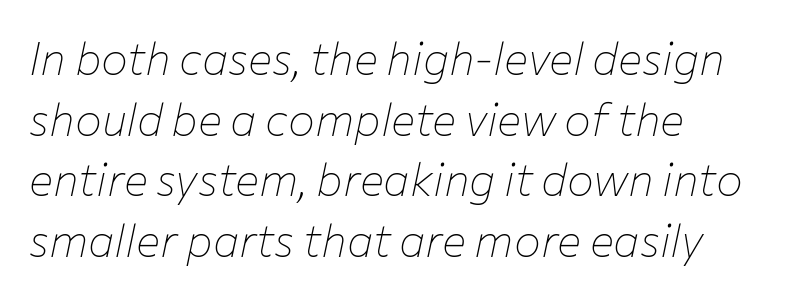
Characters follow at the spacing the type designer built in. Honestly, there is no underline to notice here at all. There's an unmistakable incline to the writing here. The rendering uses natural spacing where letterforms have individual widths. In CSS terms this would be text-align: left. The strokes are not fattened; the text isn't bold.
